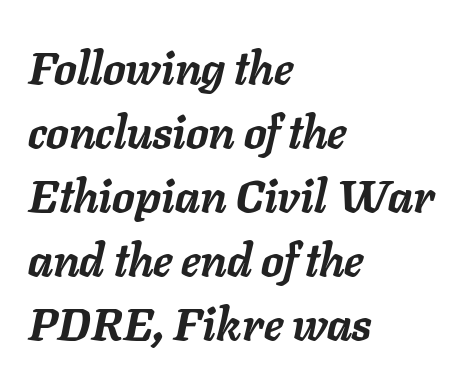
{"italic": "yes", "lean": "right", "slant_degrees": 11, "bold": "yes", "weight": "semibold", "width": "normal", "stroke_contrast": "low", "x_height": "medium", "monospaced": "no", "underline": "no", "align": "left", "line_spacing": "normal", "line_spacing_ratio": 1.42, "letter_spacing": "normal", "letter_spacing_em": 0.0, "glyph_px": 45}
